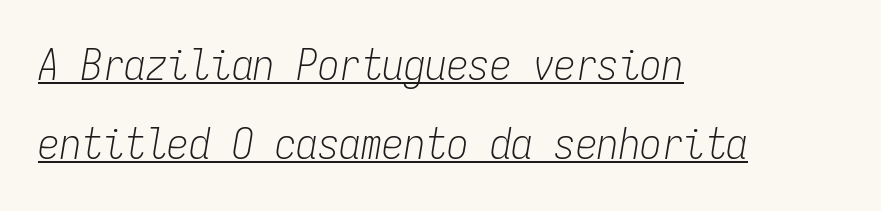
{"italic": "yes", "lean": "right", "slant_degrees": 9, "bold": "no", "weight": "light", "width": "condensed", "stroke_contrast": "low", "x_height": "medium", "monospaced": "yes", "underline": "yes", "align": "left", "line_spacing_ratio": 1.84, "letter_spacing": "normal", "letter_spacing_em": 0.0, "glyph_px": 43}
